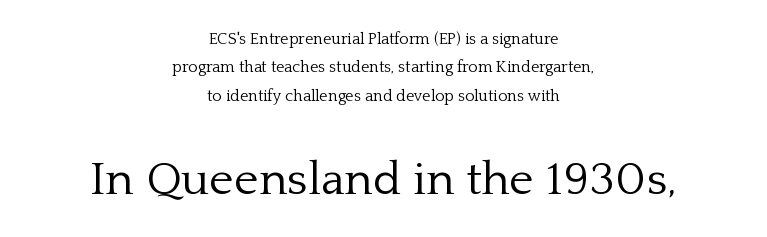
{"serif": "yes", "italic": "no", "bold": "no", "weight": "light", "width": "normal", "stroke_contrast": "low", "x_height": "medium", "monospaced": "no", "underline": "no", "align": "center", "line_spacing_ratio": 1.78, "letter_spacing": "normal", "letter_spacing_em": 0.0, "larger_block": "second", "size_ratio": 2.94, "glyph_px": 47}
